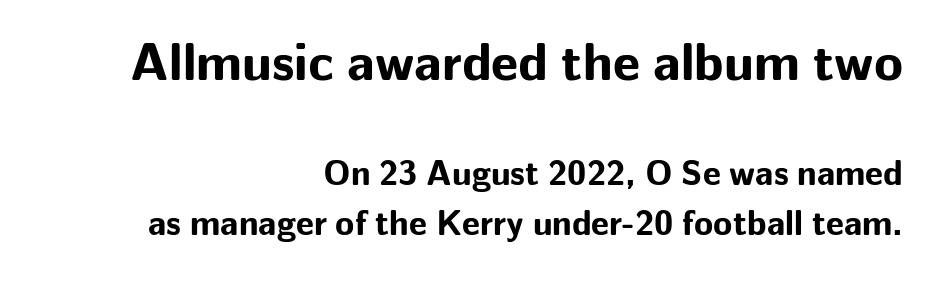
The image shows 53 px bold sans-serif type, upright; set right-aligned, normal line spacing (1.43x), normal letter spacing, not underlined; the first (top) block is 1.51x larger; low stroke contrast and a medium x-height.
